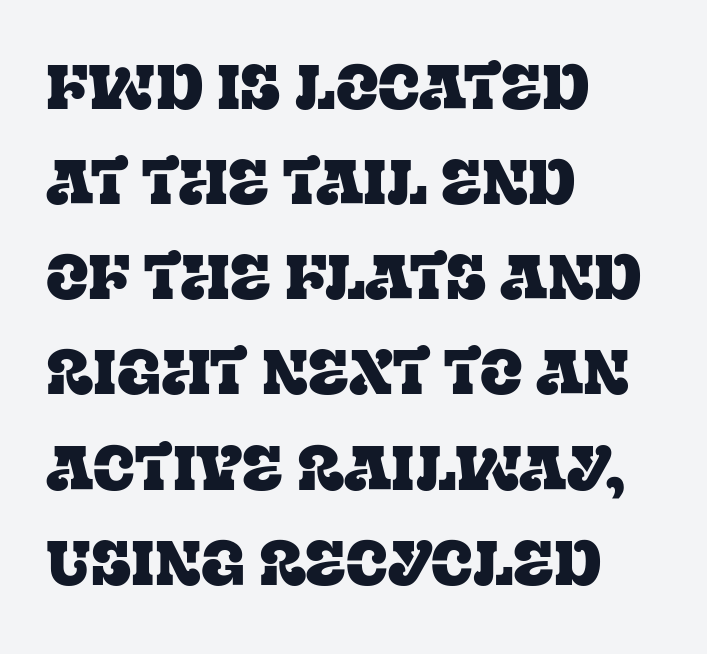
The image shows 63 px serif type, upright; set left-aligned, normal line spacing (1.51x), normal letter spacing, not underlined; low stroke contrast and a large x-height.
